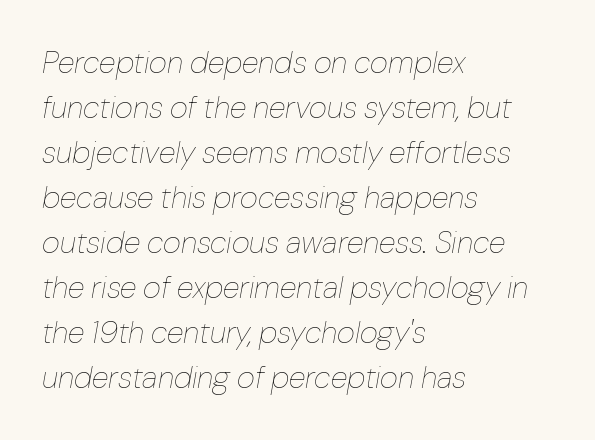
Italic? Definitely — the glyphs are oblique. The space beneath each line is pristine and unruled. The typeface has the unassuming heft of standard copy or less. Character widths vary here, with narrow letters taking less room than wide ones.
